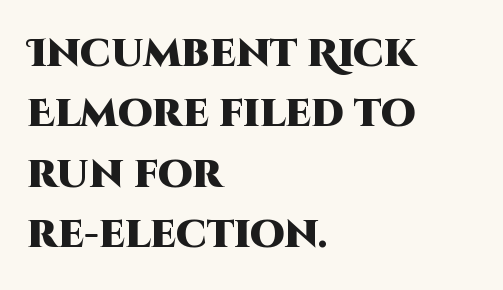
Nobody touched the tracking dial on this one. No feet cap the strokes, marking this as sans-serif type. If you drew a ruler down the left edge, every line would touch it. Each letter keeps its own natural width here, so spacing adapts to shape. Weight check: bold — yes, fully.
